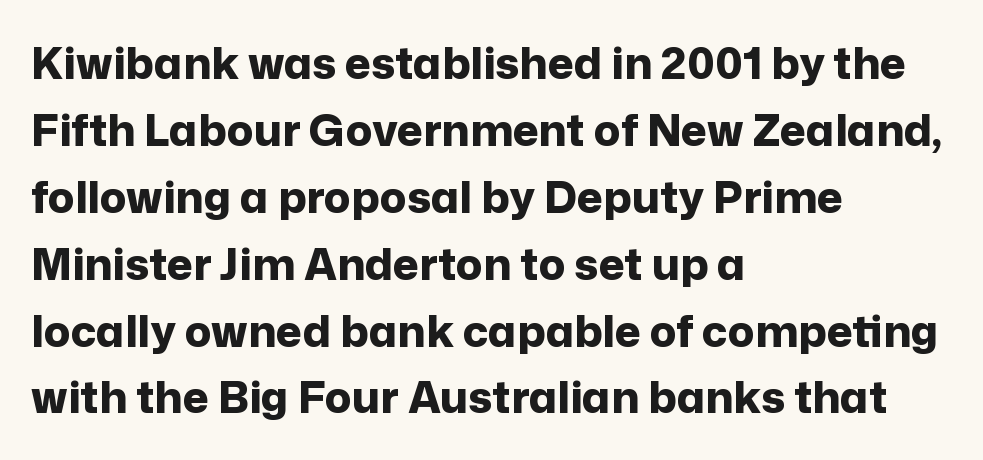
The typesetting leans heavy: a genuine bold. Upright lettering throughout. Anything drawn beneath the words? Only blank space. Regarding leading, the lines here are spaced in the standard way. The face used here is rendered with its standard letterfit. Note: no serifs on the glyphs.
